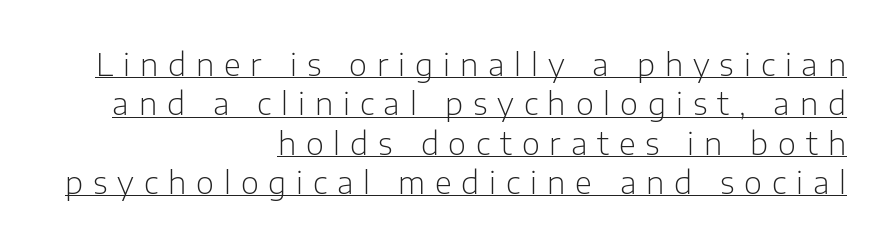
The image shows 31 px light sans-serif type, upright; set right-aligned, normal line spacing (1.27x), unusually wide letter spacing (+0.32 em), underlined; low stroke contrast and a medium x-height.
